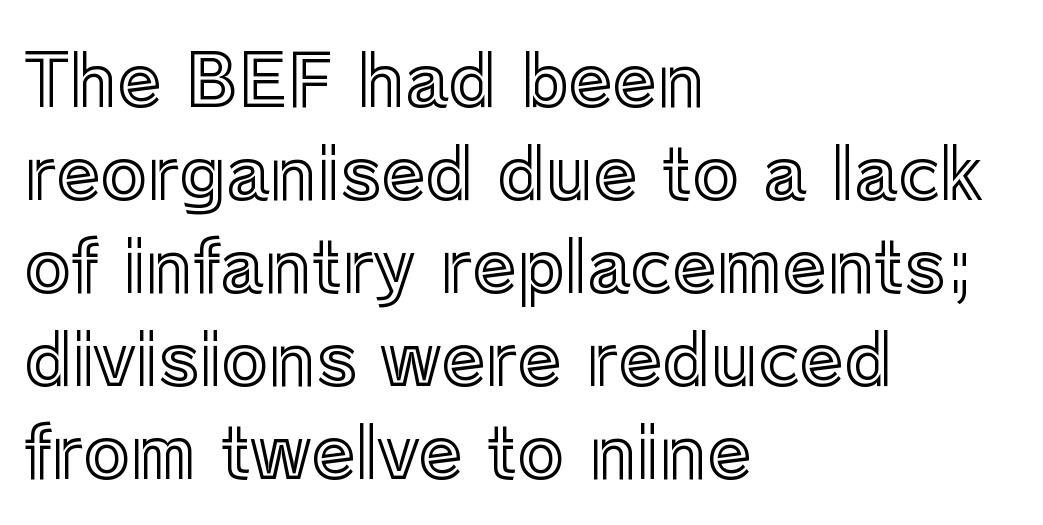
{"italic": "no", "width": "normal", "x_height": "medium", "monospaced": "no", "underline": "no", "align": "left", "line_spacing": "normal", "line_spacing_ratio": 1.31, "letter_spacing": "normal", "letter_spacing_em": 0.0, "glyph_px": 71}
